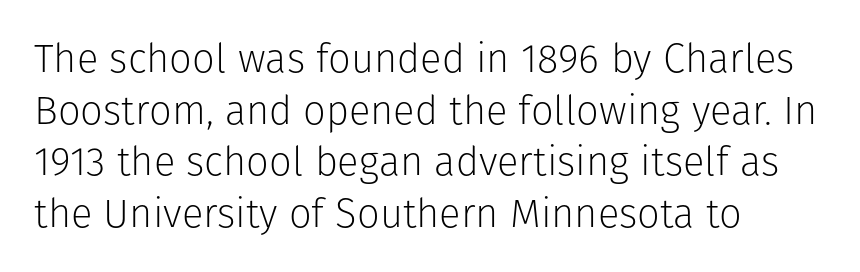
{"serif": "no", "italic": "no", "bold": "no", "weight": "light", "width": "normal", "stroke_contrast": "low", "x_height": "medium", "monospaced": "no", "underline": "no", "align": "left", "line_spacing": "normal", "line_spacing_ratio": 1.29, "letter_spacing": "normal", "letter_spacing_em": 0.0, "glyph_px": 40}
